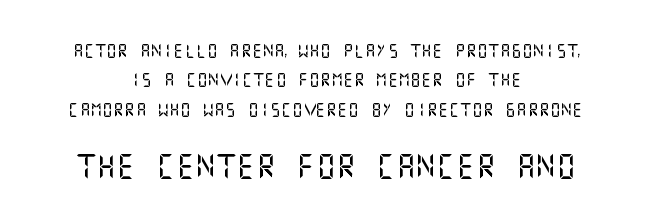
{"italic": "no", "underline": "no", "align": "center", "line_spacing": "loose", "line_spacing_ratio": 2.09, "letter_spacing": "normal", "letter_spacing_em": 0.0, "larger_block": "second", "size_ratio": 1.79, "glyph_px": 25}
